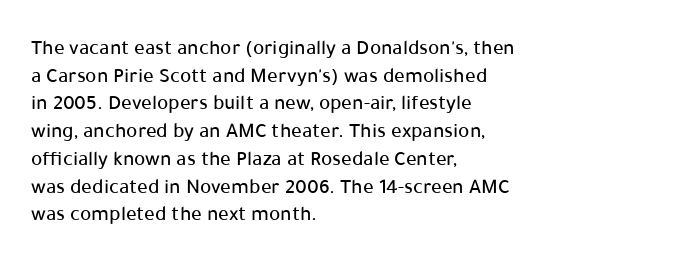
Q: Is the text italic (slanted)? A: No, it is upright.
Q: Is the text underlined? A: No.
Q: How is the paragraph aligned? A: Left-aligned.
Q: Is the spacing between letters normal or unusually wide? A: Normal.
Q: Is the spacing between lines tight, normal or loose? A: Normal.
